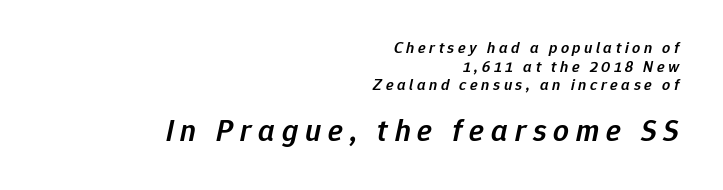
Q: Is the text bold? A: Semi-bold.
Q: Is the text italic (slanted)? A: Yes, it leans right by about 12 degrees.
Q: Is the text underlined? A: No.
Q: How is the paragraph aligned? A: Right-aligned.
Q: Is the spacing between letters normal or unusually wide? A: Unusually wide.
Q: Which block of text is set in a larger size, the first (top) or the second (bottom)? A: The second (bottom) one.
Q: Width (condensed, normal, or wide)? A: Normal.
Q: Stroke contrast? A: Low.
Q: x-height? A: Medium.
Q: Monospaced? A: No.
